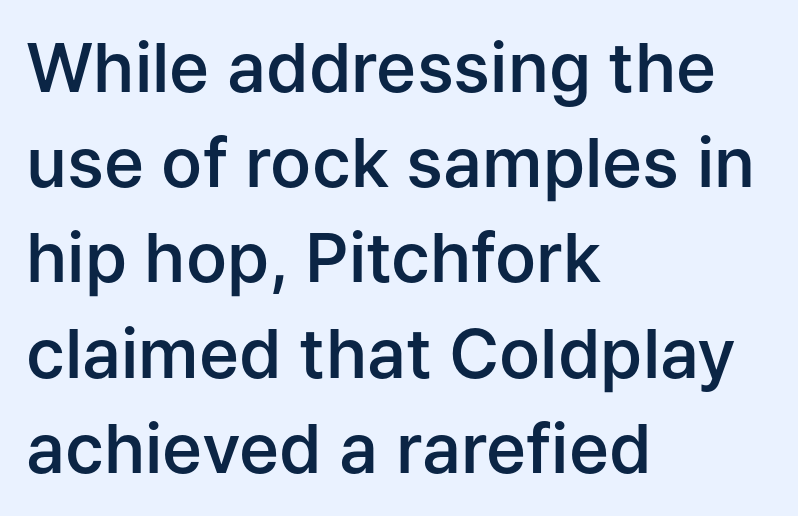
{"serif": "no", "italic": "no", "bold": "semi", "weight": "semibold", "width": "normal", "stroke_contrast": "low", "x_height": "medium", "monospaced": "no", "underline": "no", "align": "left", "line_spacing": "normal", "line_spacing_ratio": 1.4, "letter_spacing": "normal", "letter_spacing_em": 0.0, "glyph_px": 68}
